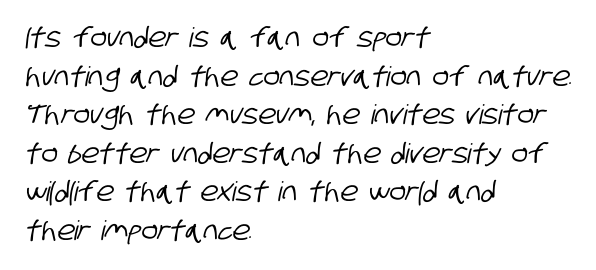
{"underline": "no", "align": "left", "line_spacing": "normal", "line_spacing_ratio": 1.43, "letter_spacing": "normal", "letter_spacing_em": 0.0, "glyph_px": 27}
